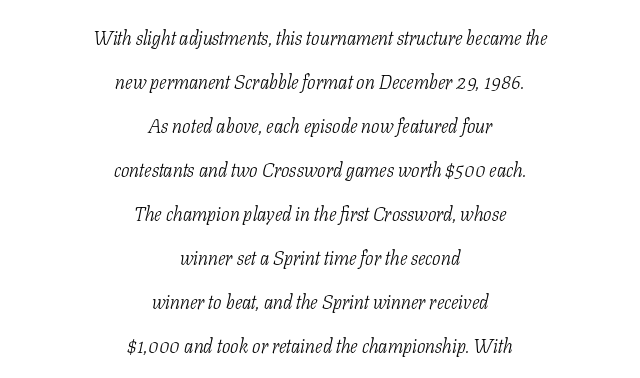
The image shows 20 px text type, italic (leaning right); set centered, loose line spacing (2.2x), normal letter spacing, not underlined.
